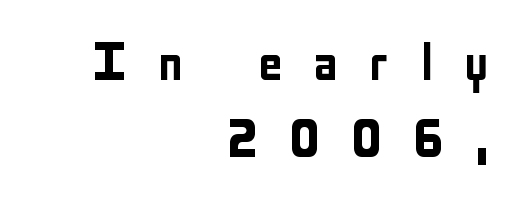
Layout note: lines flush right. If you measured baseline to baseline, you'd find a middling distance. The horizontal fit of the characters is loose and conspicuously gappy. Rule under the text: the space is simply empty. Looks like regular typesetting: each glyph gets only the width it needs. The rendering shows plain stroke endings on the letterforms — a sans-serif design.
